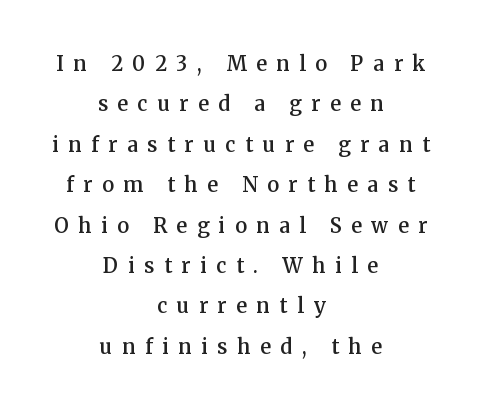
The image shows 20 px text type, upright; set centered, loose line spacing (2.02x), unusually wide letter spacing (+0.48 em), not underlined.
